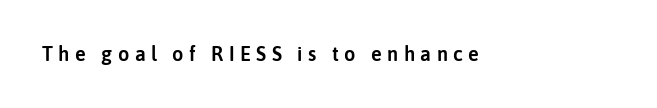
The image shows 20 px text type, upright; set unusually wide letter spacing (+0.27 em), not underlined.
